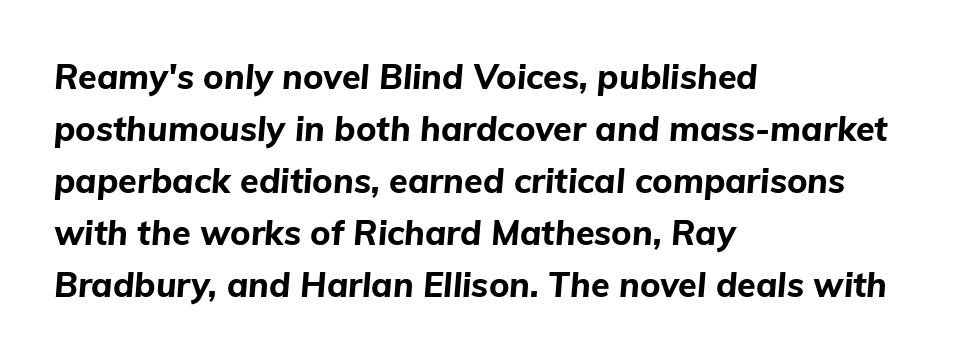
Each glyph is drawn with heavy, bold strokes. Looks like regular typesetting: each glyph gets only the width it needs. Lines of text with bare space underneath. No extra tracking has been applied to these lines. The typography opts for an oblique posture over an upright one. Evenly set lines give the paragraph a standard silhouette.
